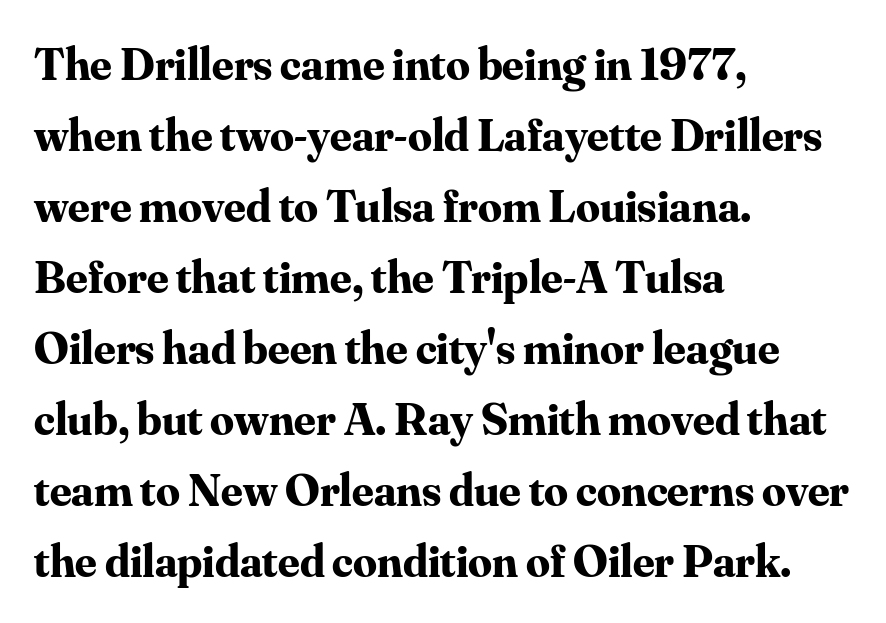
The image shows 47 px bold serif type, upright; set left-aligned, normal line spacing (1.51x), normal letter spacing, not underlined; medium stroke contrast and a small x-height.
